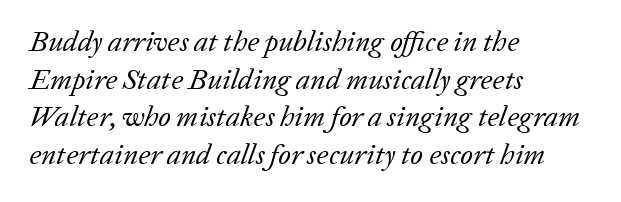
These lines sit exactly where default settings would place them. Typographically, this falls in the serif category. Do the characters align in a grid? No, the font is proportional. Emphasis-style slanted type is in use. Only glyphs here, with clear space below each row.
